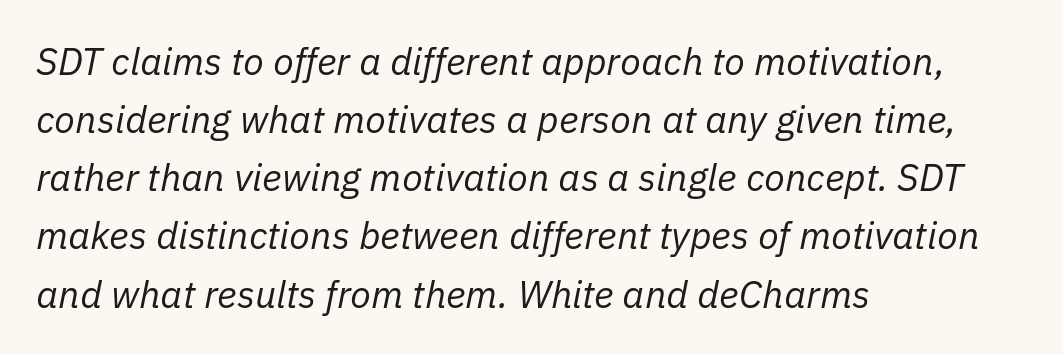
{"italic": "yes", "lean": "right", "slant_degrees": 11, "bold": "no", "weight": "regular", "width": "normal", "stroke_contrast": "low", "x_height": "medium", "monospaced": "no", "underline": "no", "align": "left", "line_spacing": "normal", "line_spacing_ratio": 1.53, "letter_spacing": "normal", "letter_spacing_em": 0.0, "glyph_px": 38}
